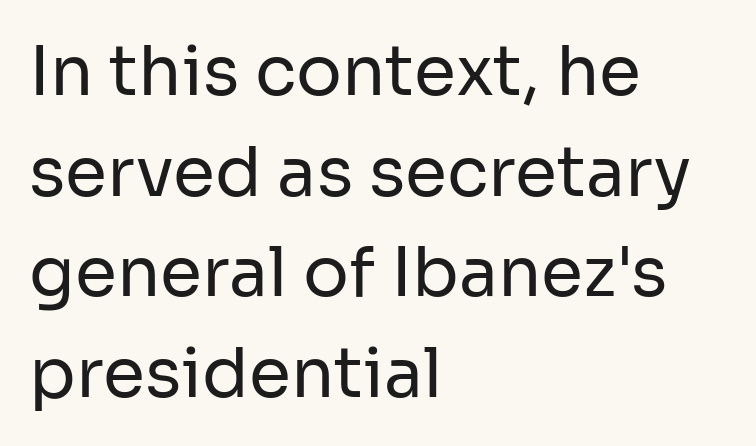
{"serif": "no", "italic": "no", "bold": "no", "weight": "regular", "width": "normal", "stroke_contrast": "low", "x_height": "medium", "monospaced": "no", "underline": "no", "align": "left", "line_spacing": "normal", "line_spacing_ratio": 1.48, "letter_spacing": "normal", "letter_spacing_em": 0.0, "glyph_px": 68}
